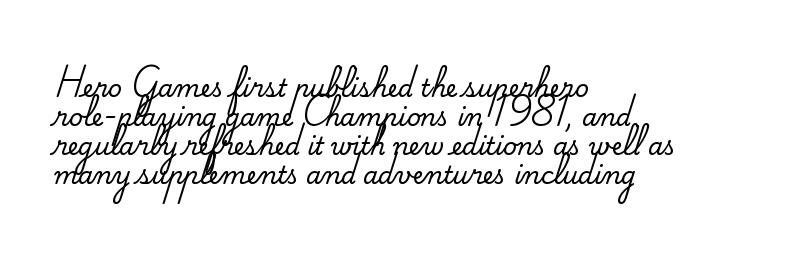
{"underline": "no", "align": "left", "line_spacing_ratio": 1.21, "letter_spacing": "normal", "letter_spacing_em": 0.0, "glyph_px": 24}
